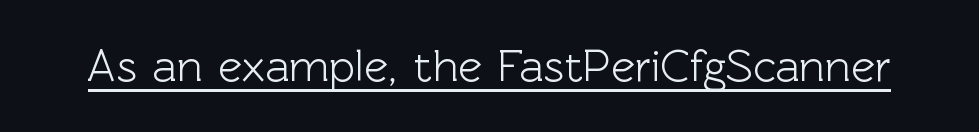
Is there an underline? Yes — a line sits under the letters. Nope, no serifs anywhere on these letters. Designer's note — italics off, roman on. Character widths vary here, with narrow letters taking less room than wide ones.
